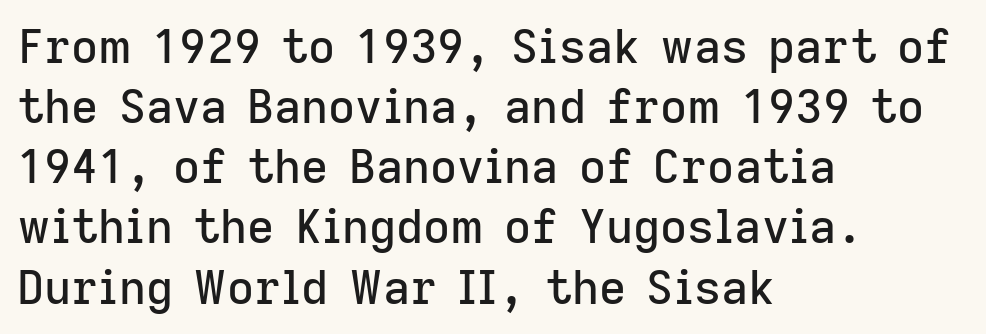
Posture: vertical. These lines are rendered in a variable-pitch font. Type style note: lacks serifs. The passage shown has conventional tracking throughout. Bare-footed words on every line.
